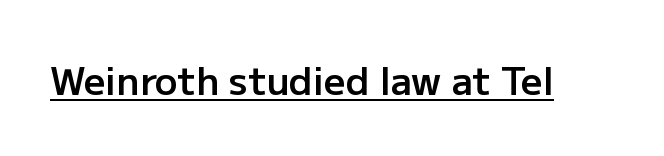
The image shows 38 px semibold sans-serif type, upright; set normal letter spacing, underlined; low stroke contrast and a medium x-height.
